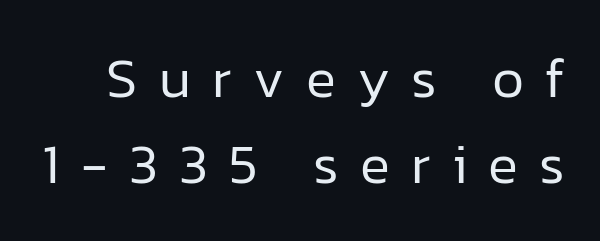
Designer's note — italics off, roman on. Decoration check: the copy has no underline. The tracking reads as deliberately expanded to a designer's eye. No feet cap the strokes, marking this as sans-serif type.
